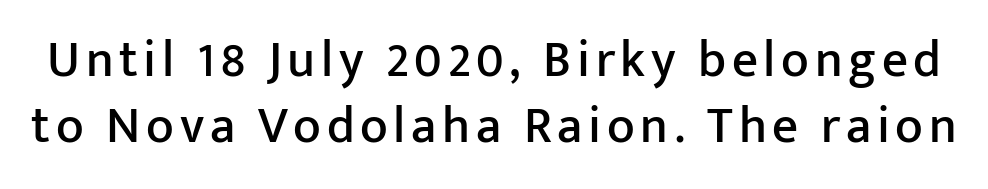
One glance says typical: line gaps are just what's usual. Varying glyph widths throughout — classic text-font behaviour. This rendering employs a face without finishing strokes, i.e., a sans-serif. These lines were composed using upright roman letters. No word sits above an underline.
